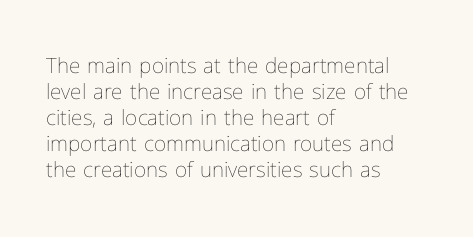
{"italic": "no", "bold": "no", "underline": "no", "align": "left", "line_spacing_ratio": 1.24, "letter_spacing": "normal", "letter_spacing_em": 0.0, "glyph_px": 21}
